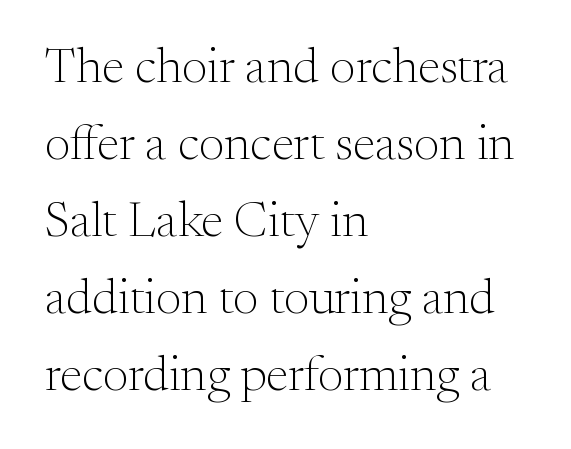
The image shows 50 px light serif type, upright; set left-aligned, normal line spacing (1.54x), normal letter spacing, not underlined; medium stroke contrast and a small x-height.
